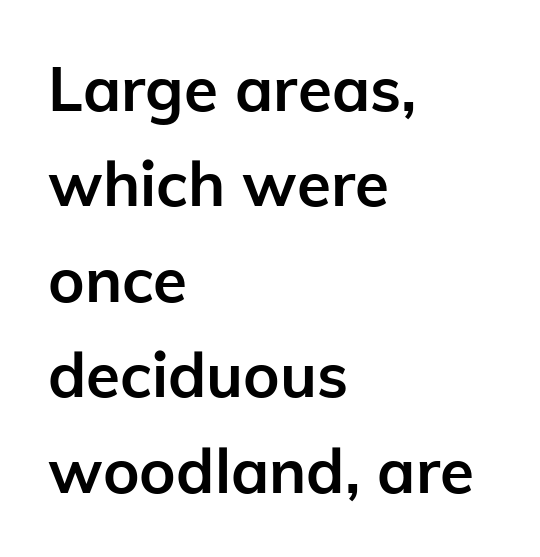
{"serif": "no", "italic": "no", "bold": "yes", "weight": "semibold", "width": "normal", "stroke_contrast": "low", "x_height": "medium", "monospaced": "no", "underline": "no", "align": "left", "line_spacing": "normal", "line_spacing_ratio": 1.54, "letter_spacing": "normal", "letter_spacing_em": 0.0, "glyph_px": 62}
